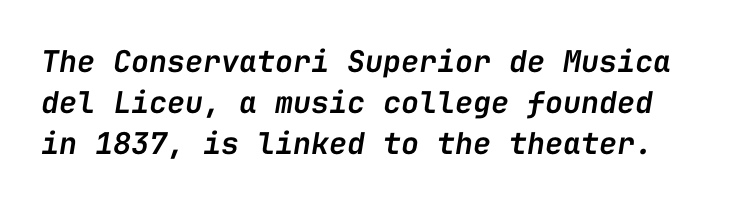
Students, note that the glyphs here touch the page at normal intervals. The sample has been set in demibold, a notch under bold. The passage shown is typed in a monospace face where columns stay perfectly aligned. Anything drawn beneath the words? Only blank space. Normally led — the rows are evenly, conventionally spaced.
